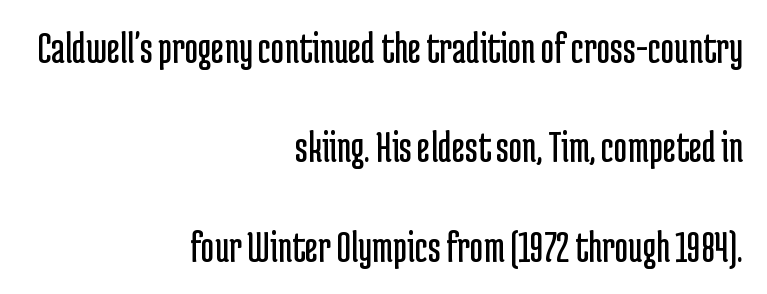
Q: Is the text bold? A: No.
Q: Is the text italic (slanted)? A: No, it is upright.
Q: Is the typeface a serif or a sans-serif typeface? A: Sans-serif.
Q: Is the text underlined? A: No.
Q: How is the paragraph aligned? A: Right-aligned.
Q: Is the spacing between letters normal or unusually wide? A: Normal.
Q: Is the spacing between lines tight, normal or loose? A: Loose.
Q: Width (condensed, normal, or wide)? A: Condensed.
Q: Stroke contrast? A: Low.
Q: x-height? A: Medium.
Q: Monospaced? A: No.
